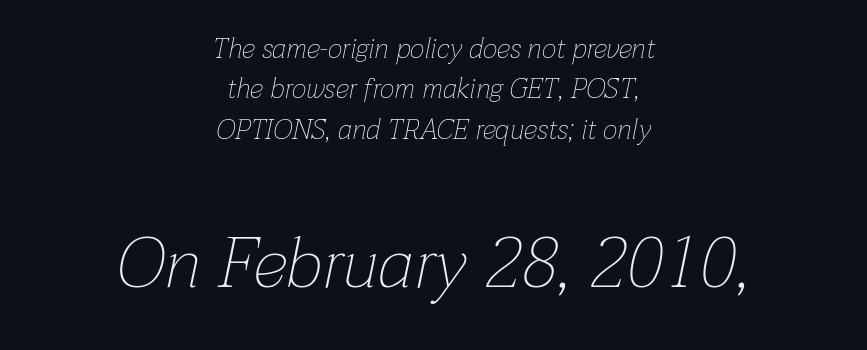
The image shows 71 px thin type, italic (leaning right); set centered, normal line spacing (1.44x), normal letter spacing, not underlined; the second (bottom) block is 2.54x larger; low stroke contrast and a medium x-height.
